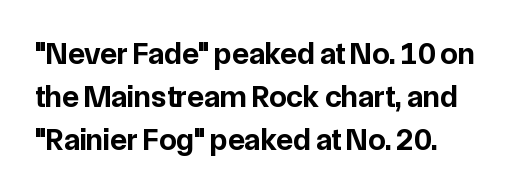
In terms of letterspacing, this is plain default setting. The rendering uses natural spacing where letterforms have individual widths. This sample uses a sans-serif face. No word sits above an underline. This is the regular roman posture of the typeface. All the whitespace from short lines collects on the right.
